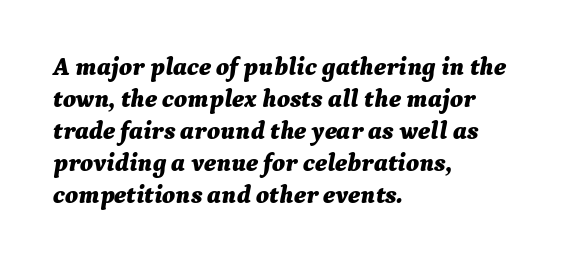
In CSS terms this would be text-align: left. A clean baseline with only descenders dipping below it. The axis of the letterforms is tilted away from vertical. The typesetting leans heavy: a genuine bold.
